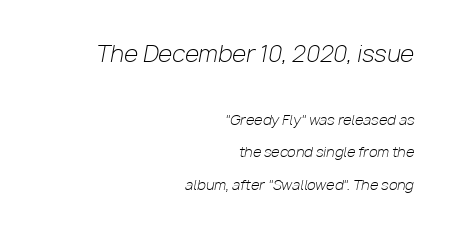
The image shows 23 px text type, italic (leaning right); set right-aligned, loose line spacing (2.32x), normal letter spacing, not underlined; the first (top) block is 1.64x larger.
